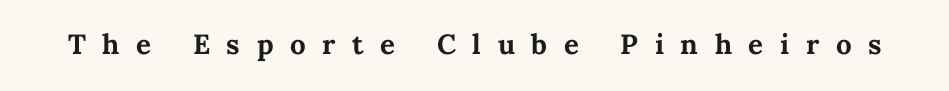
Q: Is the text bold? A: Yes.
Q: Is the text italic (slanted)? A: No, it is upright.
Q: Is the text underlined? A: No.
Q: Is the spacing between letters normal or unusually wide? A: Unusually wide.
Q: Width (condensed, normal, or wide)? A: Normal.
Q: Stroke contrast? A: Medium.
Q: x-height? A: Medium.
Q: Monospaced? A: No.
